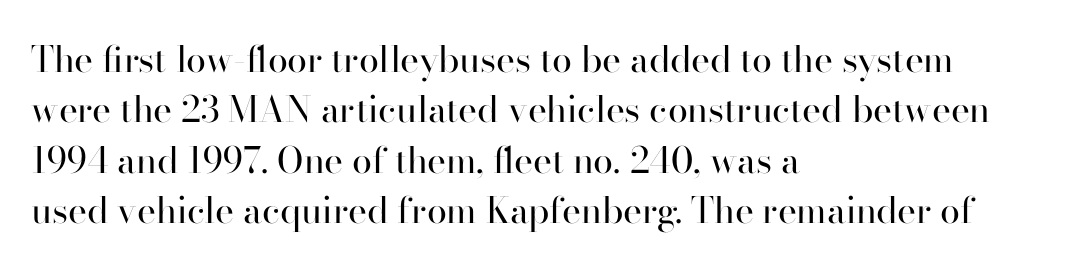
The letters advance in unequal steps, a hallmark of proportional type. The letters stand straight up with perfectly vertical stems. The weight tops out at a normal text grade. There is no visible air inserted between adjacent glyphs.
